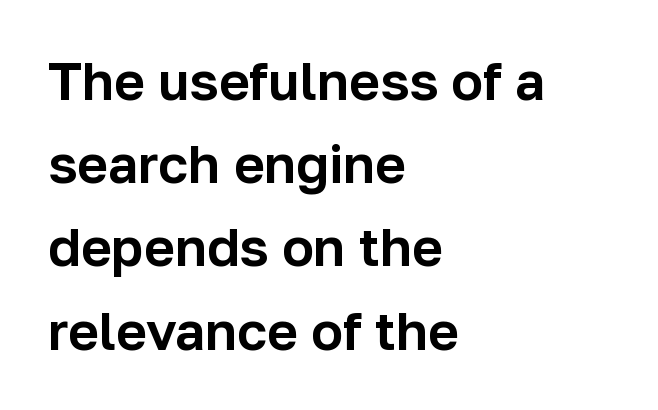
The image shows 53 px sans-serif type, upright; set left-aligned, normal line spacing (1.57x), normal letter spacing, not underlined; low stroke contrast and a medium x-height.
